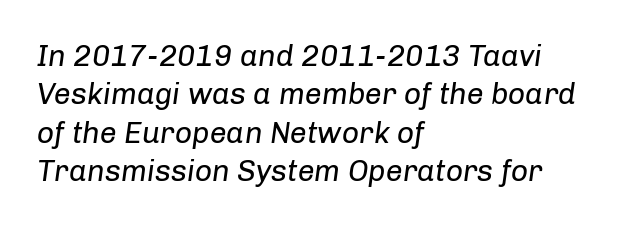
If you drew a line through each stem, it would be angled. Observe the ordinary spacing: letters are neighbours, not strangers. Weight class: somewhere from thin through regular. Think of a printed novel: that variable character pitch is what you see here. Nobody drew a line under any word here. The leading is moderate, giving the passage an even texture.
